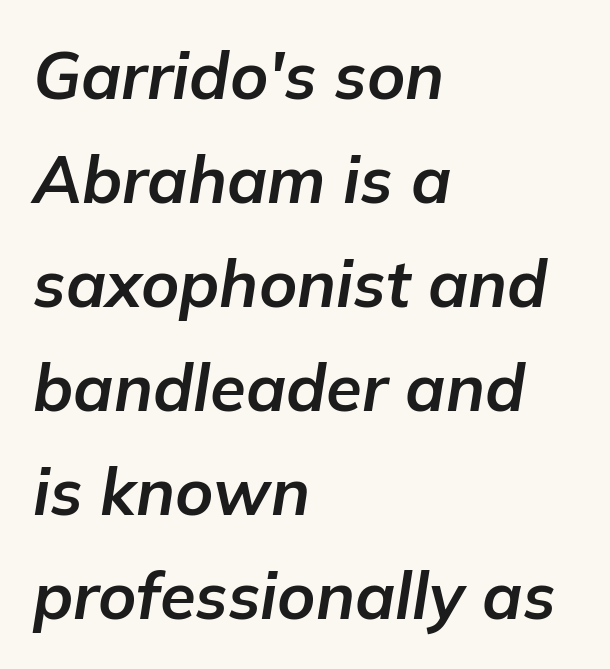
Which margin do the lines hug? The left one — the right edge is uneven. In terms of leading, this rendering sits right in the middle. Heft: maximum for text — a bold. The face used here has a pronounced slope to its letters. Is the letter spacing exaggerated? No — it looks like the ordinary default.
